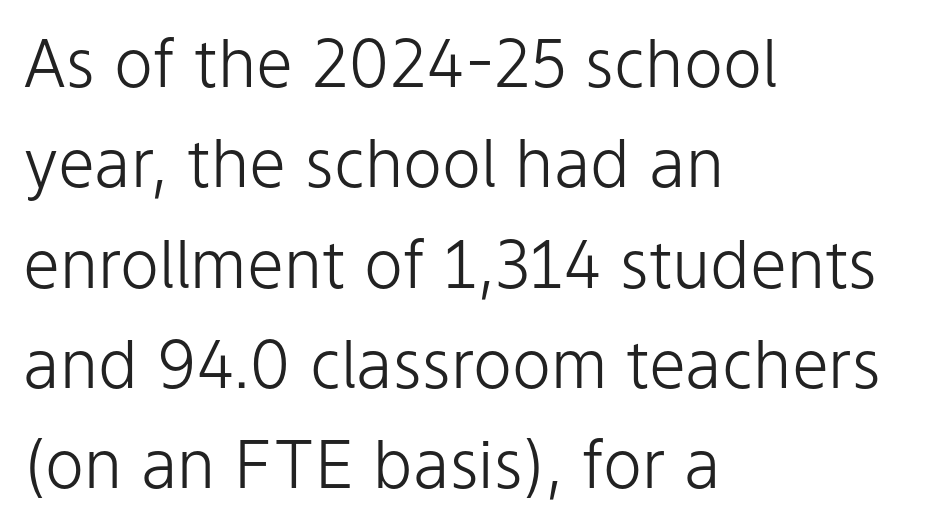
Caption: multi-line text, flush left, ragged right. Stems here are at most as thick as an everyday book face. Each letter's strokes conclude bluntly, with no projecting serifs. Summary of vertical rhythm: regular, with standard interline spacing.
